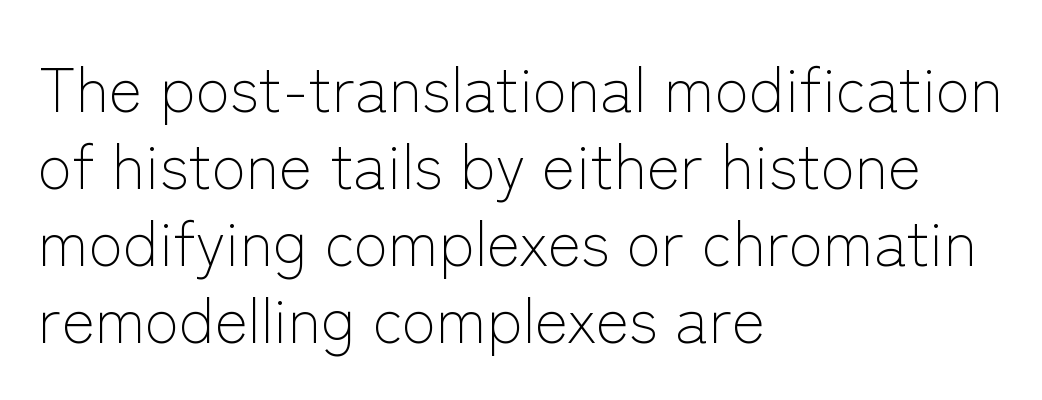
Q: Is the text bold? A: No.
Q: Is the text italic (slanted)? A: No, it is upright.
Q: Is the typeface a serif or a sans-serif typeface? A: Sans-serif.
Q: Is the text underlined? A: No.
Q: How is the paragraph aligned? A: Left-aligned.
Q: Is the spacing between letters normal or unusually wide? A: Normal.
Q: Width (condensed, normal, or wide)? A: Normal.
Q: Stroke contrast? A: Low.
Q: x-height? A: Medium.
Q: Monospaced? A: No.
